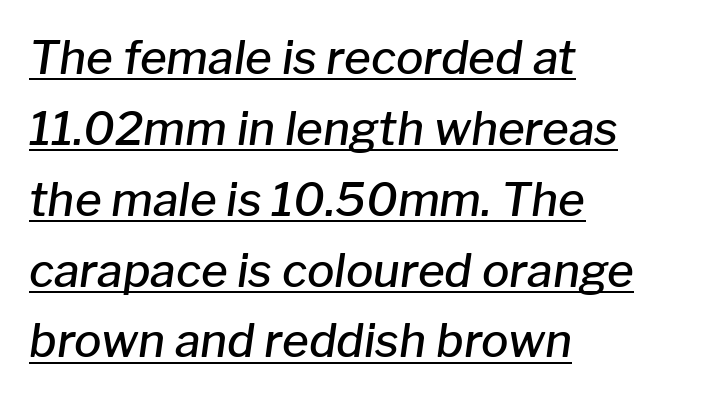
Q: Is the text bold? A: Semi-bold.
Q: Is the text italic (slanted)? A: Yes, it leans right by about 8 degrees.
Q: Is the text underlined? A: Yes.
Q: How is the paragraph aligned? A: Left-aligned.
Q: Is the spacing between letters normal or unusually wide? A: Normal.
Q: Is the spacing between lines tight, normal or loose? A: Normal.
Q: Width (condensed, normal, or wide)? A: Normal.
Q: Stroke contrast? A: Low.
Q: x-height? A: Medium.
Q: Monospaced? A: No.
